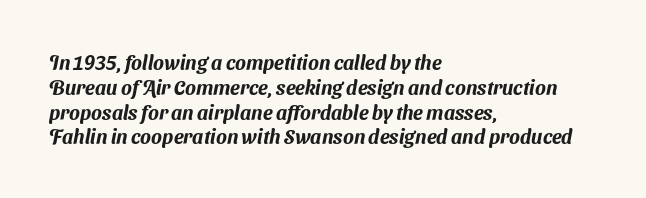
{"underline": "no", "align": "left", "line_spacing_ratio": 1.24, "letter_spacing": "normal", "letter_spacing_em": 0.0, "glyph_px": 20}
